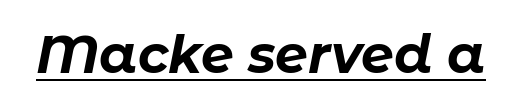
{"italic": "yes", "lean": "right", "slant_degrees": 11, "bold": "yes", "weight": "bold", "width": "normal", "stroke_contrast": "low", "x_height": "medium", "monospaced": "no", "underline": "yes", "letter_spacing": "normal", "letter_spacing_em": 0.0, "glyph_px": 52}
